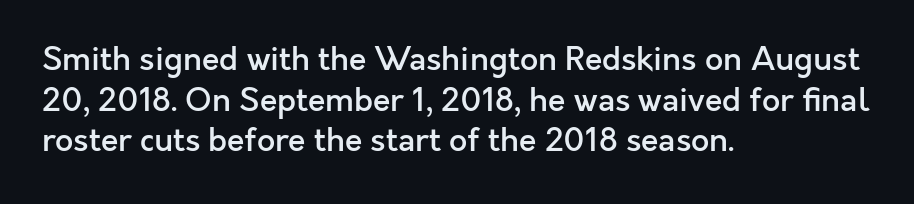
Q: Is the text bold? A: Semi-bold.
Q: Is the text italic (slanted)? A: No, it is upright.
Q: Is the typeface a serif or a sans-serif typeface? A: Sans-serif.
Q: Is the text underlined? A: No.
Q: How is the paragraph aligned? A: Left-aligned.
Q: Is the spacing between letters normal or unusually wide? A: Normal.
Q: Is the spacing between lines tight, normal or loose? A: Normal.
Q: Width (condensed, normal, or wide)? A: Normal.
Q: x-height? A: Medium.
Q: Monospaced? A: No.
